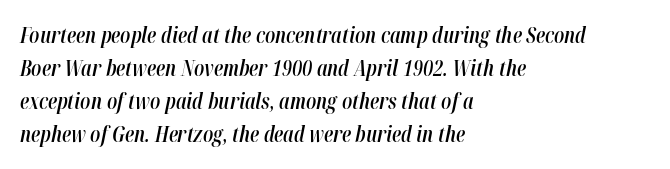
A clean baseline with only descenders dipping below it. The setting favours the left margin, as ordinary paragraphs usually do. In terms of letterspacing, this is plain default setting. Characters are canted at an angle relative to the baseline's perpendicular. The block of text has a typical density, with ordinary space between rows.
